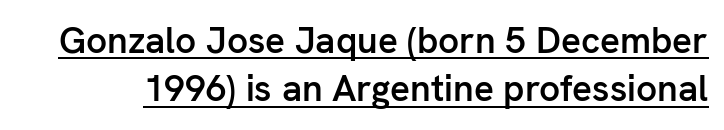
A sans-serif font was chosen for this passage. The line-height multiplier appears to be the usual default. Caption: standard tracking, unaltered. Has an underline been added? It has.
